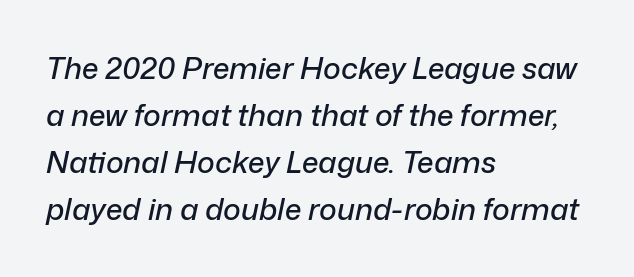
{"italic": "yes", "lean": "right", "slant_degrees": 12, "width": "normal", "stroke_contrast": "low", "x_height": "medium", "monospaced": "no", "underline": "no", "align": "left", "line_spacing": "normal", "line_spacing_ratio": 1.57, "letter_spacing": "normal", "letter_spacing_em": 0.0, "glyph_px": 30}
